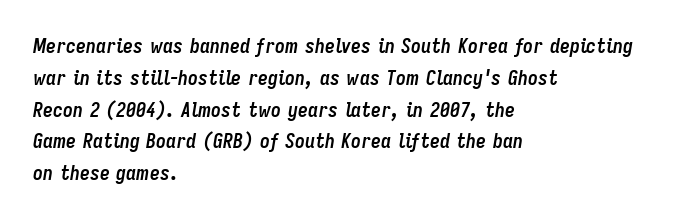
Letters rest on an invisible, unmarked baseline. The vertical gap from one line to the next is medium. Strong, thick strokes mark this as bold type. A classic flush-left, rag-right setting is used for this passage. Does extra space separate the letters? No, they use regular spacing. Looking at the ascenders, they clearly lean.
